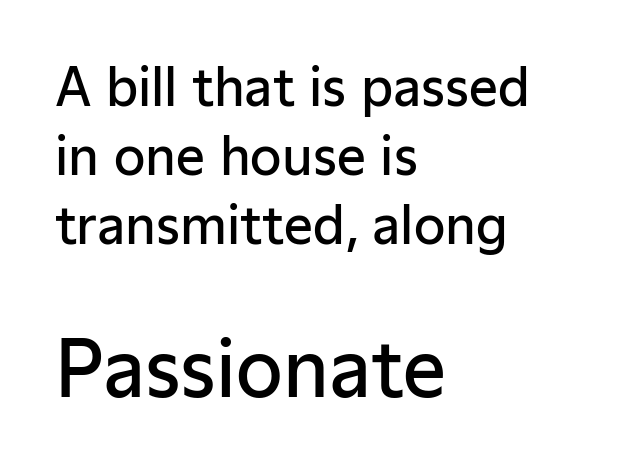
{"serif": "no", "italic": "no", "bold": "semi", "weight": "semibold", "width": "normal", "stroke_contrast": "low", "x_height": "medium", "monospaced": "no", "underline": "no", "align": "left", "line_spacing": "normal", "line_spacing_ratio": 1.35, "letter_spacing": "normal", "letter_spacing_em": 0.0, "larger_block": "second", "size_ratio": 1.49, "glyph_px": 76}
